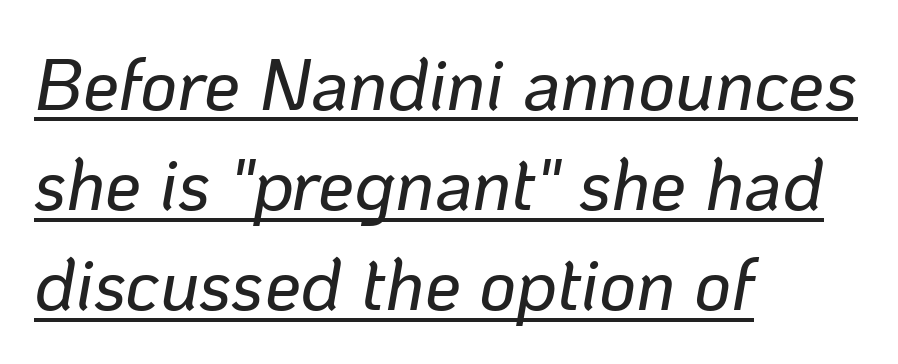
The image shows 72 px text type, italic (leaning right); set left-aligned, normal line spacing (1.39x), normal letter spacing, underlined; low stroke contrast and a medium x-height.
